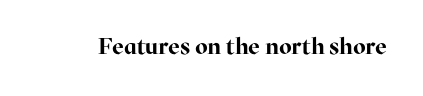
Q: Is the text bold? A: Yes.
Q: Is the text italic (slanted)? A: No, it is upright.
Q: Is the text underlined? A: No.
Q: Is the spacing between letters normal or unusually wide? A: Normal.
